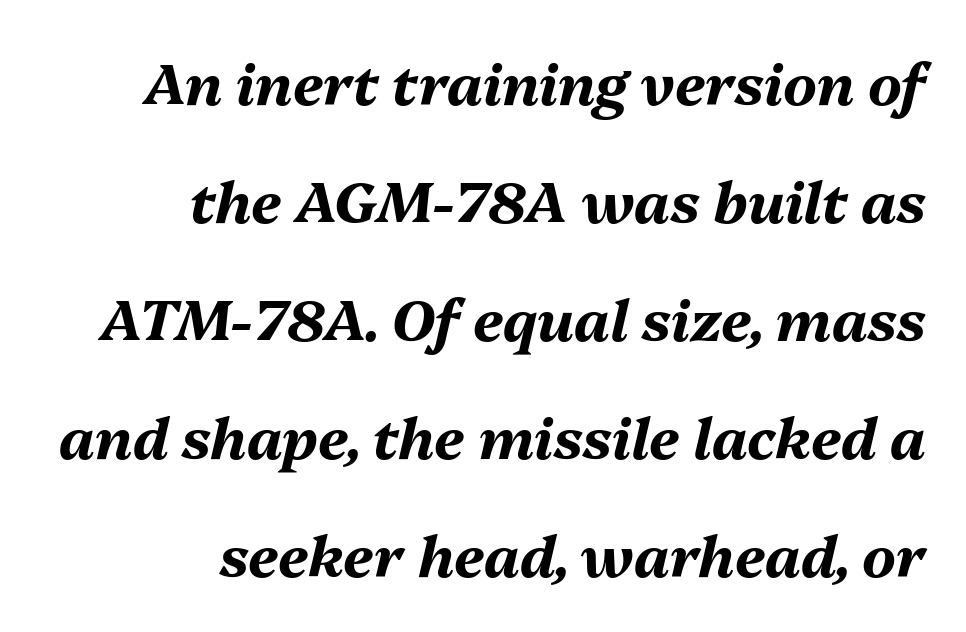
Q: Is the text bold? A: Yes.
Q: Is the text italic (slanted)? A: Yes, it leans right by about 13 degrees.
Q: Is the text underlined? A: No.
Q: How is the paragraph aligned? A: Right-aligned.
Q: Is the spacing between letters normal or unusually wide? A: Normal.
Q: Is the spacing between lines tight, normal or loose? A: Loose.
Q: Width (condensed, normal, or wide)? A: Normal.
Q: Stroke contrast? A: Medium.
Q: x-height? A: Medium.
Q: Monospaced? A: No.
